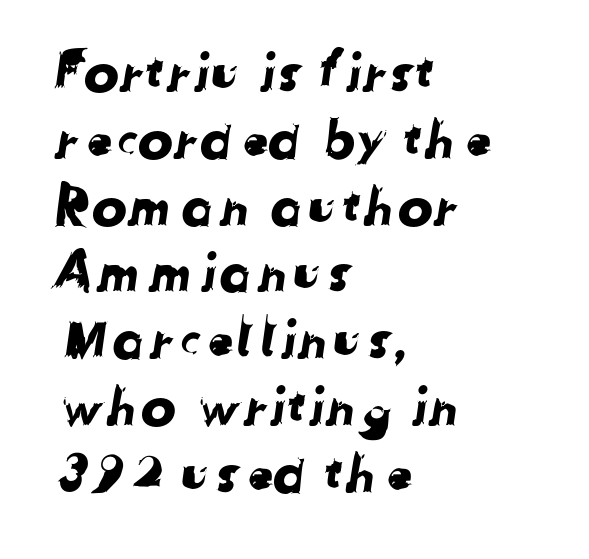
The image shows 53 px sans-serif type; set left-aligned, normal line spacing (1.26x), normal letter spacing, not underlined; low stroke contrast and a medium x-height.
